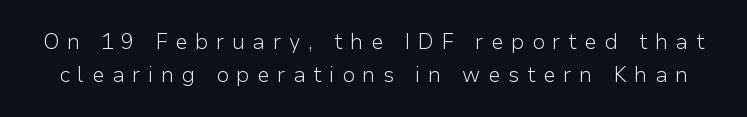
{"italic": "no", "bold": "no", "underline": "no", "line_spacing": "normal", "line_spacing_ratio": 1.56, "letter_spacing": "wide", "letter_spacing_em": 0.36, "glyph_px": 21}
